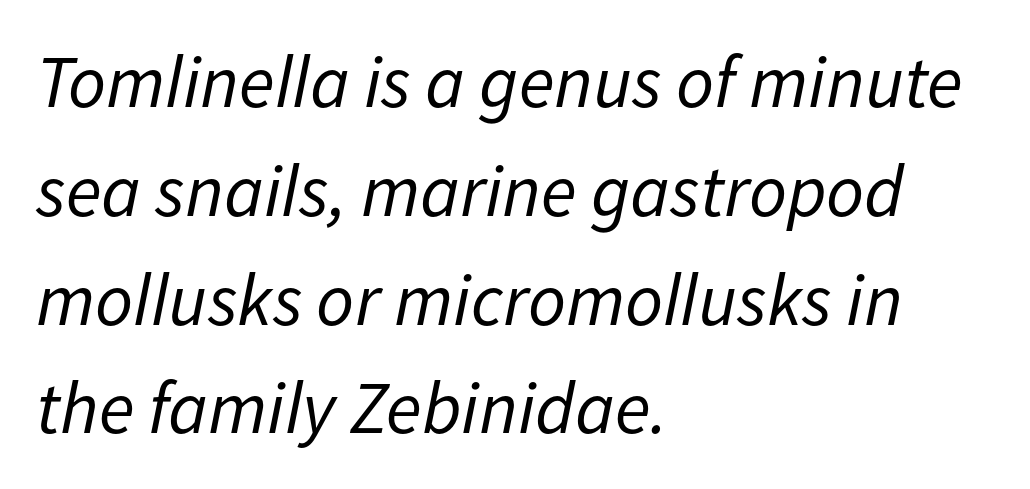
Q: Is the text bold? A: No.
Q: Is the text italic (slanted)? A: Yes, it leans right by about 11 degrees.
Q: Is the text underlined? A: No.
Q: How is the paragraph aligned? A: Left-aligned.
Q: Is the spacing between letters normal or unusually wide? A: Normal.
Q: Is the spacing between lines tight, normal or loose? A: Normal.
Q: Width (condensed, normal, or wide)? A: Normal.
Q: Stroke contrast? A: Low.
Q: x-height? A: Medium.
Q: Monospaced? A: No.
